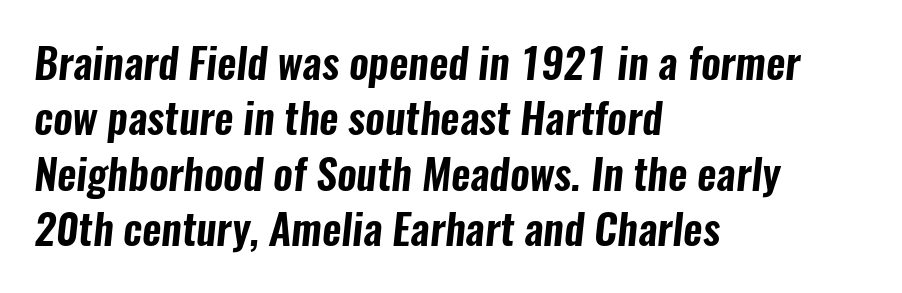
The image shows 42 px condensed sans-serif type; set left-aligned, normal line spacing (1.32x), normal letter spacing, not underlined; low stroke contrast and a medium x-height.
